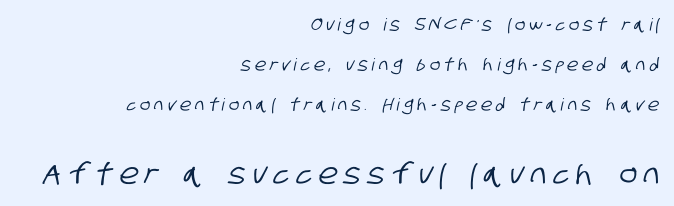
{"serif": "no", "width": "condensed", "stroke_contrast": "low", "x_height": "large", "monospaced": "no", "underline": "no", "align": "right", "line_spacing": "loose", "line_spacing_ratio": 2.35, "letter_spacing": "wide", "letter_spacing_em": 0.24, "larger_block": "second", "size_ratio": 1.71, "glyph_px": 29}
